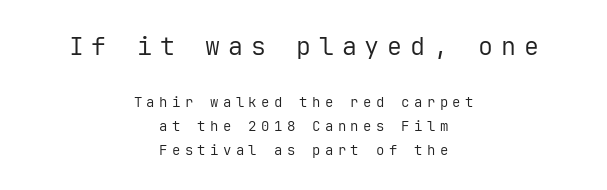
The image shows 25 px text type, upright; set centered, line spacing 1.72x, unusually wide letter spacing (+0.31 em), not underlined; the first (top) block is 1.79x larger.
